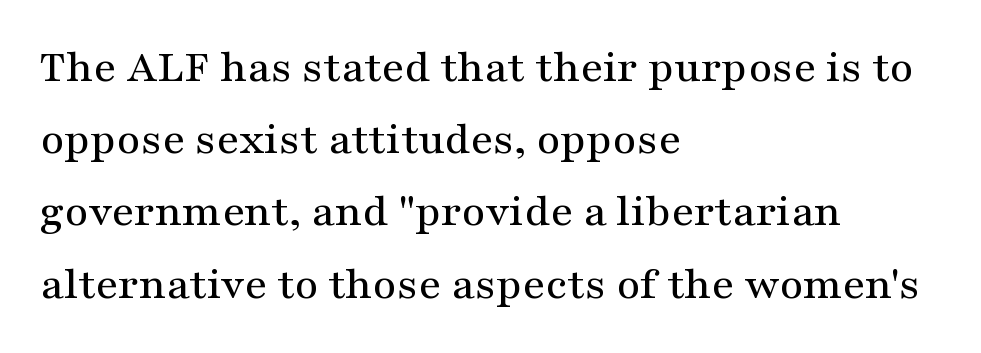
Summary of vertical rhythm: regular, with standard interline spacing. The face used here is seriffed, in the tradition of book romans. The paragraph has a hard left edge and a soft right edge. Check the space under the baseline: it is left empty. Is the letter spacing exaggerated? No — it looks like the ordinary default. Rendered with straight, roman letterforms.
